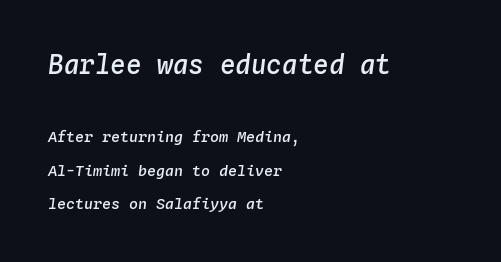
The image shows 26 px text type, italic (leaning right); set left-aligned, loose line spacing (2.24x), normal letter spacing, not underlined; the first (top) block is 1.73x larger.
